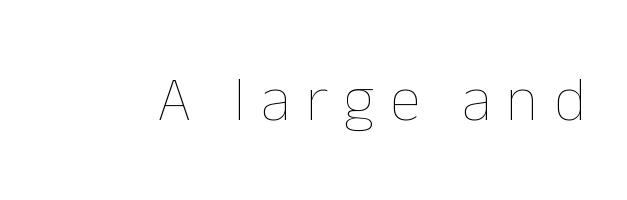
Every stem runs plumb, perpendicular to the baseline. Only glyphs here, with clear space below each row. Stroke thickness stays within the range of a standard reading face or lighter. Each letter keeps its own natural width here, so spacing adapts to shape. Tracking here is generous; glyphs stand well apart from one another.
